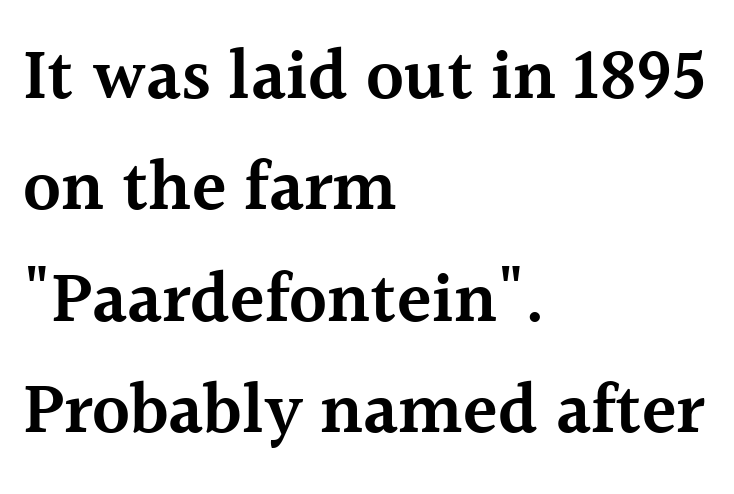
The image shows 71 px semibold serif type, upright; set left-aligned, normal line spacing (1.57x), normal letter spacing, not underlined; a medium x-height.
